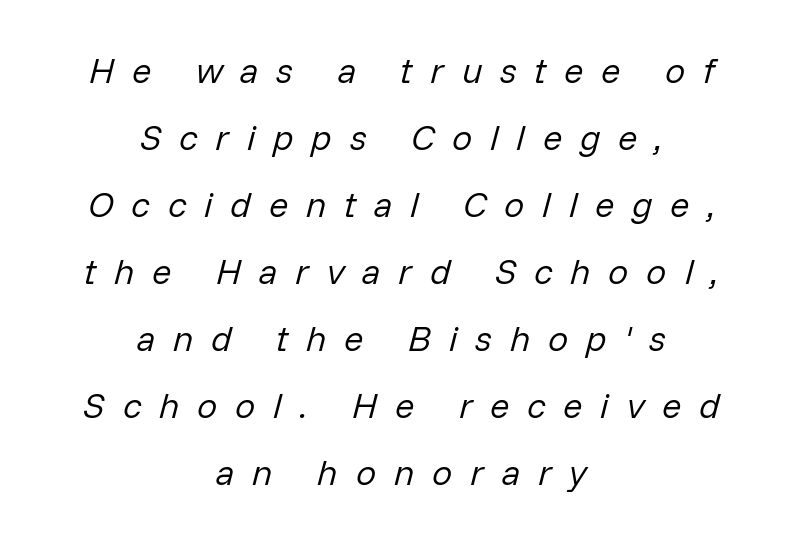
{"italic": "yes", "lean": "right", "slant_degrees": 14, "bold": "no", "weight": "regular", "width": "normal", "stroke_contrast": "low", "x_height": "medium", "monospaced": "no", "underline": "no", "align": "center", "line_spacing_ratio": 1.86, "letter_spacing": "wide", "letter_spacing_em": 0.49, "glyph_px": 36}
